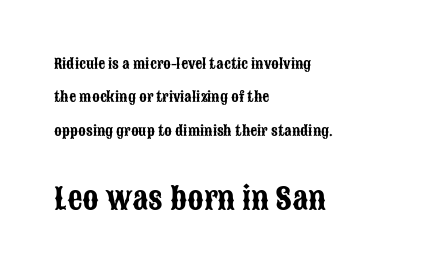
Vertical spacing — loose. Stroke terminals: plain, sans-serif. The horizontal fit of the characters is conventional and even. The strip under each line holds only bare page. Here the designer chose a conventional face with non-uniform glyph widths.
